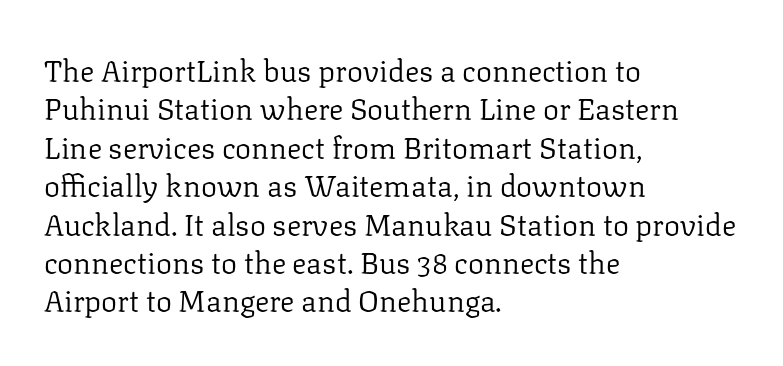
Q: Is the text bold? A: No.
Q: Is the text italic (slanted)? A: No, it is upright.
Q: Is the typeface a serif or a sans-serif typeface? A: Serif.
Q: Is the text underlined? A: No.
Q: How is the paragraph aligned? A: Left-aligned.
Q: Is the spacing between letters normal or unusually wide? A: Normal.
Q: Is the spacing between lines tight, normal or loose? A: Normal.
Q: Width (condensed, normal, or wide)? A: Normal.
Q: Stroke contrast? A: Low.
Q: x-height? A: Medium.
Q: Monospaced? A: No.
